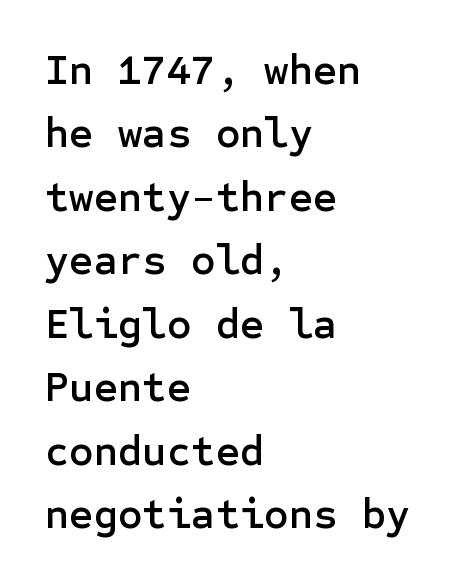
The passage is arranged the way most books set body copy — flush left. The characters display no serif detailing; their extremities are plain. A typesetter would call this zero additional tracking. Has an underline been added? It has not. This block has exactly the height ordinary leading produces. Unlike italic type, these characters show no tilt at all.
